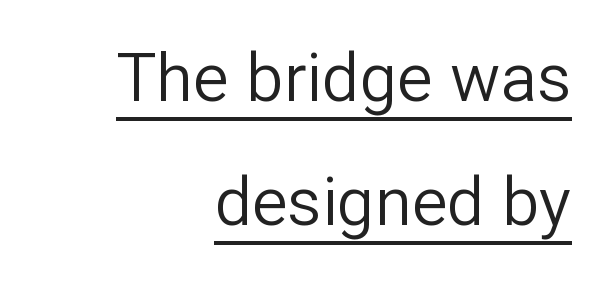
{"serif": "no", "italic": "no", "bold": "no", "weight": "regular", "width": "normal", "stroke_contrast": "low", "x_height": "medium", "monospaced": "no", "underline": "yes", "align": "right", "line_spacing_ratio": 1.85, "letter_spacing": "normal", "letter_spacing_em": 0.0, "glyph_px": 67}
